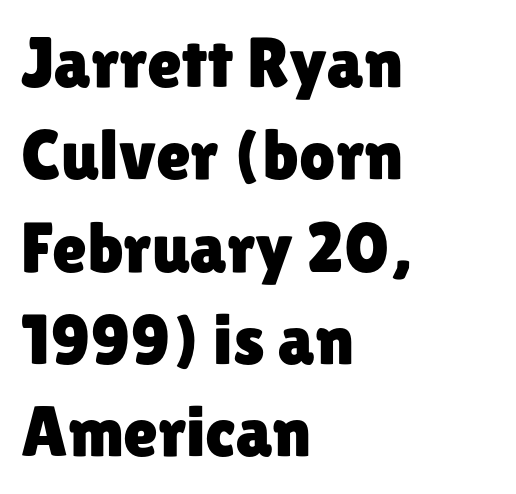
{"serif": "no", "italic": "no", "width": "normal", "stroke_contrast": "low", "x_height": "medium", "monospaced": "no", "underline": "no", "align": "left", "line_spacing": "normal", "line_spacing_ratio": 1.3, "letter_spacing": "normal", "letter_spacing_em": 0.0, "glyph_px": 71}
